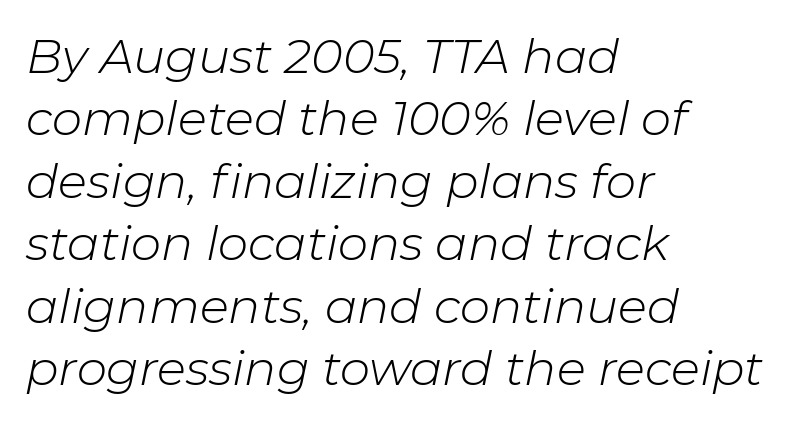
{"italic": "yes", "lean": "right", "slant_degrees": 11, "bold": "no", "weight": "light", "width": "normal", "stroke_contrast": "low", "x_height": "medium", "monospaced": "no", "underline": "no", "align": "left", "line_spacing": "normal", "line_spacing_ratio": 1.3, "letter_spacing": "normal", "letter_spacing_em": 0.0, "glyph_px": 48}
